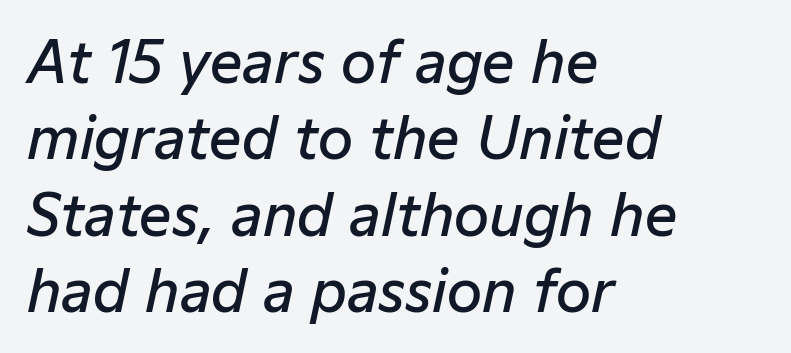
Q: Is the text bold? A: Semi-bold.
Q: Is the text italic (slanted)? A: Yes, it leans right by about 12 degrees.
Q: Is the text underlined? A: No.
Q: How is the paragraph aligned? A: Left-aligned.
Q: Is the spacing between letters normal or unusually wide? A: Normal.
Q: Is the spacing between lines tight, normal or loose? A: Normal.
Q: Width (condensed, normal, or wide)? A: Normal.
Q: Stroke contrast? A: Low.
Q: x-height? A: Medium.
Q: Monospaced? A: No.
